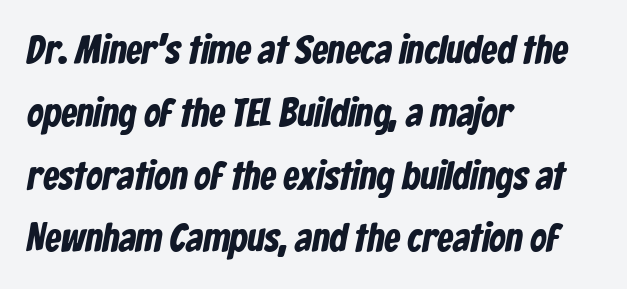
{"serif": "no", "bold": "yes", "weight": "bold", "width": "condensed", "stroke_contrast": "low", "x_height": "medium", "monospaced": "no", "underline": "no", "align": "left", "line_spacing": "normal", "line_spacing_ratio": 1.57, "letter_spacing": "normal", "letter_spacing_em": 0.0, "glyph_px": 40}
